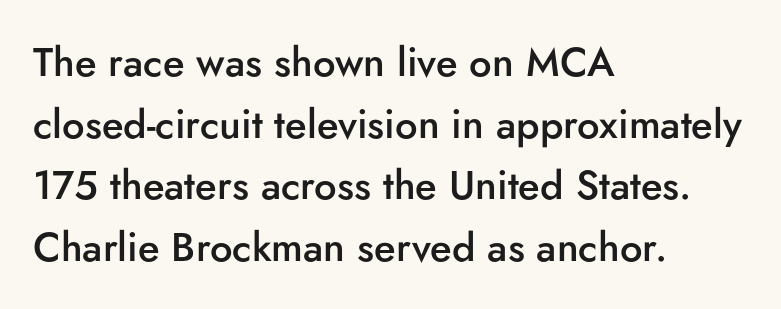
{"serif": "no", "italic": "no", "bold": "semi", "weight": "semibold", "width": "normal", "stroke_contrast": "low", "x_height": "small", "monospaced": "no", "underline": "no", "align": "left", "line_spacing": "normal", "line_spacing_ratio": 1.54, "letter_spacing": "normal", "letter_spacing_em": 0.0, "glyph_px": 40}
